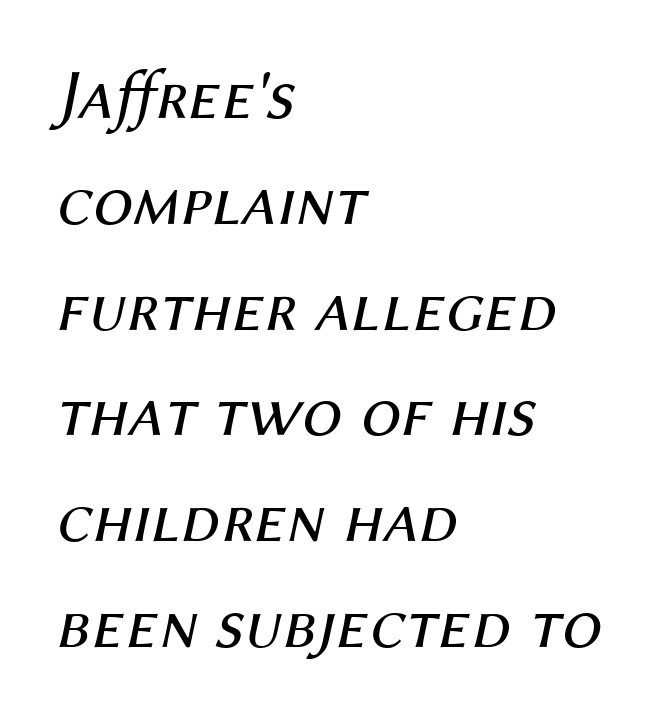
{"italic": "yes", "lean": "right", "slant_degrees": 12, "bold": "no", "weight": "regular", "width": "normal", "stroke_contrast": "medium", "x_height": "medium", "monospaced": "no", "underline": "no", "align": "left", "line_spacing": "normal", "line_spacing_ratio": 1.49, "letter_spacing": "normal", "letter_spacing_em": 0.0, "glyph_px": 71}
